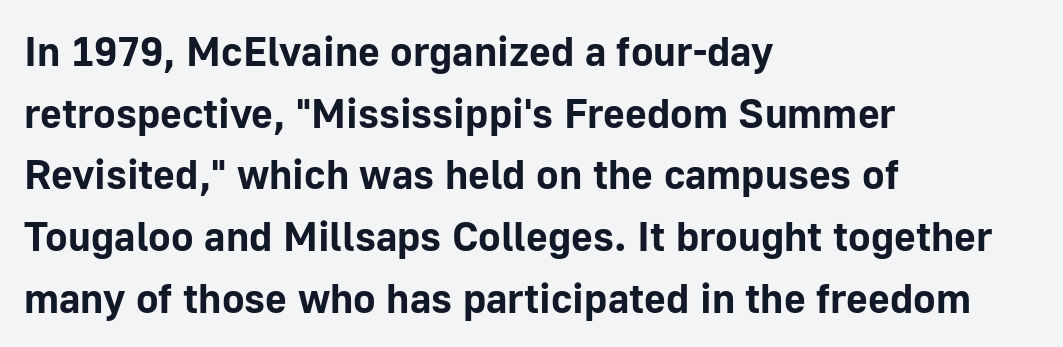
{"serif": "no", "italic": "no", "bold": "yes", "weight": "bold", "width": "normal", "stroke_contrast": "low", "x_height": "medium", "monospaced": "no", "underline": "no", "align": "left", "line_spacing": "normal", "line_spacing_ratio": 1.47, "letter_spacing": "normal", "letter_spacing_em": 0.0, "glyph_px": 42}
